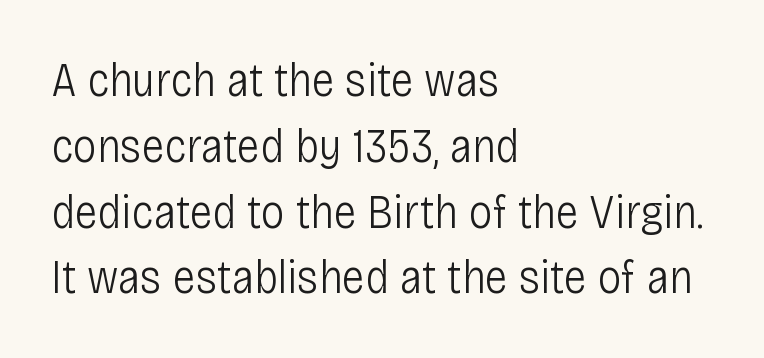
The image shows 48 px light, condensed sans-serif type, upright; set left-aligned, normal line spacing (1.37x), normal letter spacing, not underlined; low stroke contrast and a large x-height.
